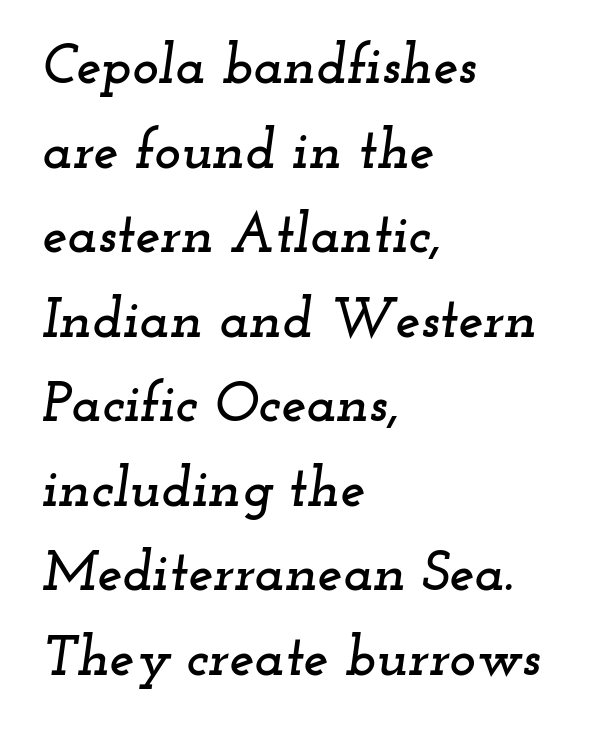
Q: Is the text italic (slanted)? A: Yes, it leans right by about 12 degrees.
Q: Is the typeface a serif or a sans-serif typeface? A: Serif.
Q: Is the text underlined? A: No.
Q: How is the paragraph aligned? A: Left-aligned.
Q: Is the spacing between letters normal or unusually wide? A: Normal.
Q: Is the spacing between lines tight, normal or loose? A: Normal.
Q: Width (condensed, normal, or wide)? A: Wide.
Q: Stroke contrast? A: Low.
Q: x-height? A: Small.
Q: Monospaced? A: No.
